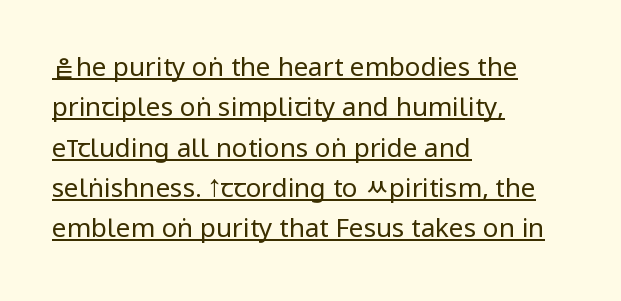
{"italic": "no", "bold": "no", "underline": "yes", "align": "left", "line_spacing": "normal", "line_spacing_ratio": 1.55, "letter_spacing": "normal", "letter_spacing_em": 0.0, "glyph_px": 26}
